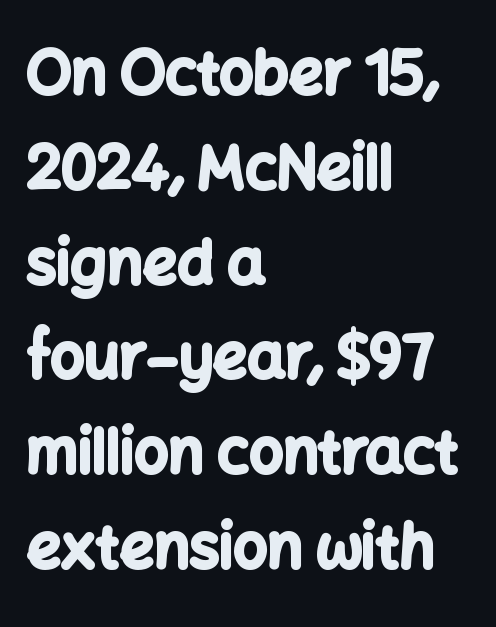
{"serif": "no", "italic": "no", "bold": "yes", "weight": "bold", "width": "normal", "stroke_contrast": "low", "x_height": "medium", "monospaced": "no", "underline": "no", "align": "left", "line_spacing": "normal", "line_spacing_ratio": 1.58, "letter_spacing": "normal", "letter_spacing_em": 0.0, "glyph_px": 60}
